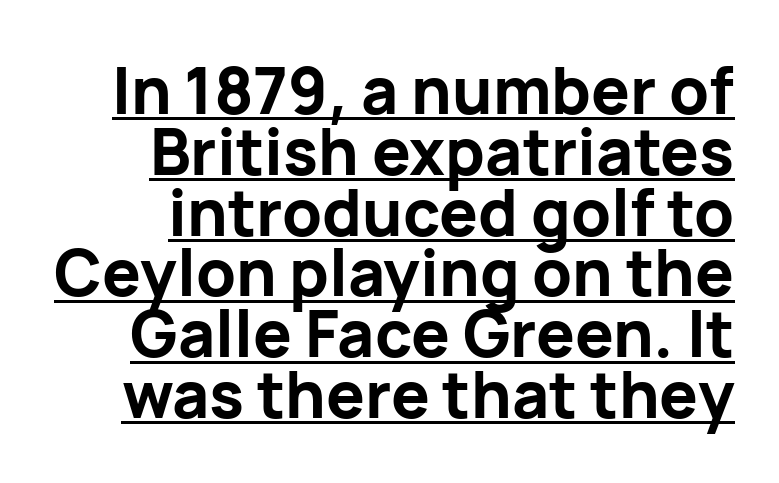
Q: Is the text bold? A: Yes.
Q: Is the text italic (slanted)? A: No, it is upright.
Q: Is the typeface a serif or a sans-serif typeface? A: Sans-serif.
Q: Is the text underlined? A: Yes.
Q: How is the paragraph aligned? A: Right-aligned.
Q: Is the spacing between letters normal or unusually wide? A: Normal.
Q: Is the spacing between lines tight, normal or loose? A: Tight.
Q: Width (condensed, normal, or wide)? A: Normal.
Q: Stroke contrast? A: Low.
Q: x-height? A: Medium.
Q: Monospaced? A: No.
